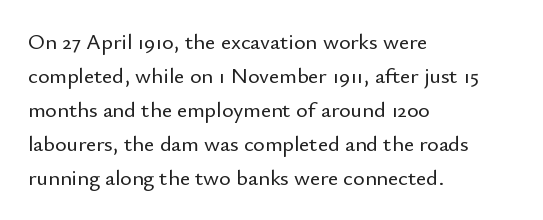
Inter-character spacing is left at the font's built-in metrics. A bare baseline throughout the passage. The typography opts for an upright posture over an oblique one. Casual observation: everything's shoved over to the left.
